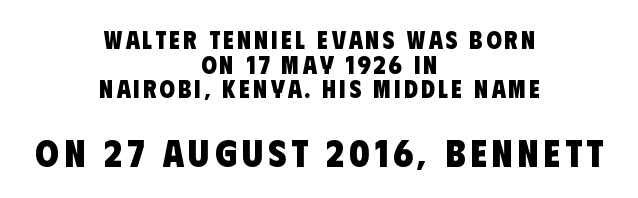
This is sans-serif lettering, the kind often seen on screens and signage. Quick note: interline space is minimal. The face used here has the dense, thick strokes of a bold. Caption: upper text group reduced, lower text group enlarged.
